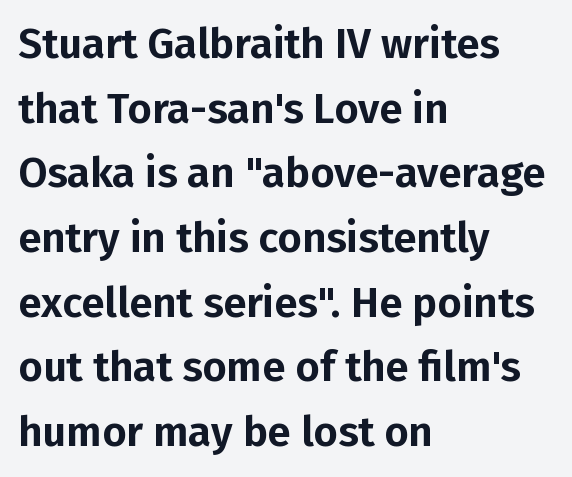
Q: Is the text italic (slanted)? A: No, it is upright.
Q: Is the typeface a serif or a sans-serif typeface? A: Sans-serif.
Q: Is the text underlined? A: No.
Q: How is the paragraph aligned? A: Left-aligned.
Q: Is the spacing between letters normal or unusually wide? A: Normal.
Q: Is the spacing between lines tight, normal or loose? A: Normal.
Q: Width (condensed, normal, or wide)? A: Normal.
Q: Stroke contrast? A: Low.
Q: x-height? A: Medium.
Q: Monospaced? A: No.
